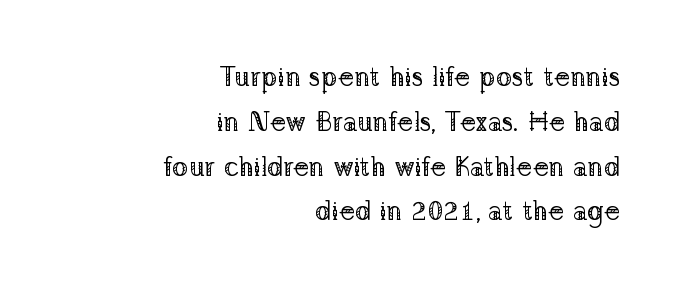
{"italic": "no", "bold": "no", "underline": "no", "align": "right", "line_spacing": "normal", "line_spacing_ratio": 1.66, "letter_spacing": "normal", "letter_spacing_em": 0.0, "glyph_px": 27}
